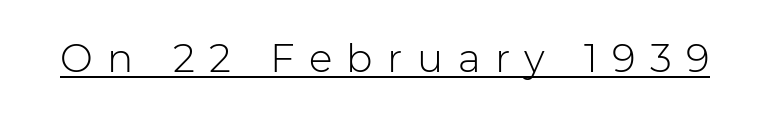
The image shows 39 px light sans-serif type, upright; set unusually wide letter spacing (+0.37 em), underlined; low stroke contrast and a medium x-height.
